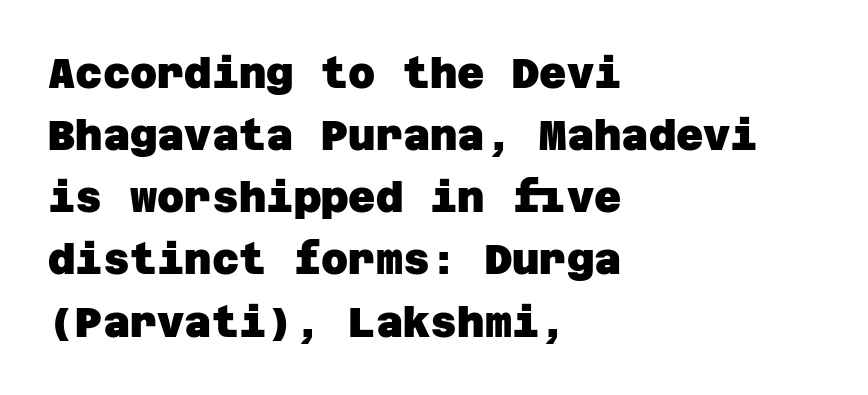
The image shows 42 px heavy sans-serif type; set left-aligned, normal line spacing (1.48x), normal letter spacing, not underlined; low stroke contrast and a large x-height.
